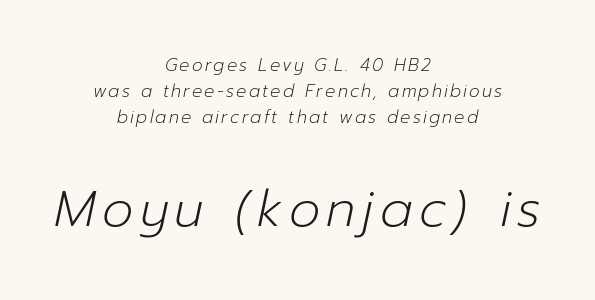
{"italic": "yes", "lean": "right", "slant_degrees": 12, "bold": "no", "weight": "light", "width": "normal", "stroke_contrast": "low", "x_height": "medium", "monospaced": "no", "underline": "no", "align": "center", "line_spacing": "normal", "line_spacing_ratio": 1.54, "larger_block": "second", "size_ratio": 2.94, "glyph_px": 50}
